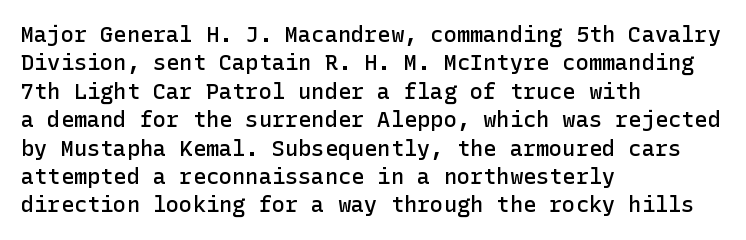
Tall strokes in this sample are plumb rather than angled. Caption: multi-line text, flush left, ragged right. Underline: absent. No extra tracking has been applied to these lines. The passage shown stacks its lines at a standard gap.
